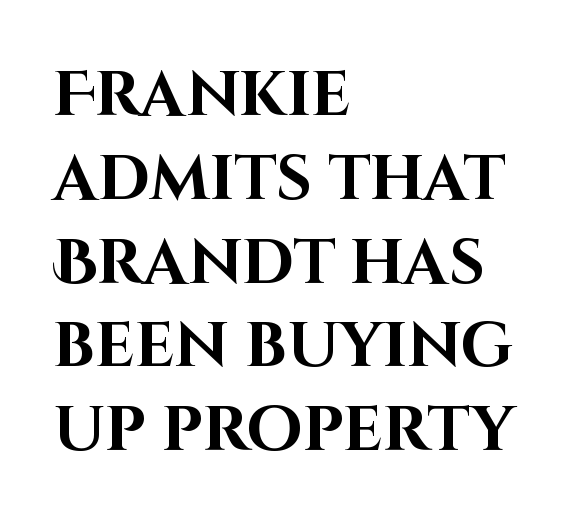
Q: Is the text bold? A: Yes.
Q: Is the text italic (slanted)? A: No, it is upright.
Q: Is the typeface a serif or a sans-serif typeface? A: Sans-serif.
Q: Is the text underlined? A: No.
Q: How is the paragraph aligned? A: Left-aligned.
Q: Is the spacing between letters normal or unusually wide? A: Normal.
Q: Is the spacing between lines tight, normal or loose? A: Normal.
Q: Width (condensed, normal, or wide)? A: Normal.
Q: Stroke contrast? A: High.
Q: x-height? A: Large.
Q: Monospaced? A: No.
